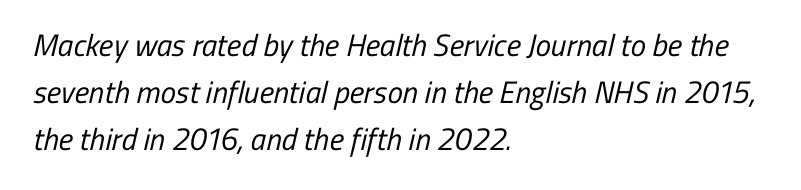
The image shows 31 px regular-weight, condensed sans-serif type; set left-aligned, normal line spacing (1.51x), normal letter spacing, not underlined; low stroke contrast and a medium x-height.
